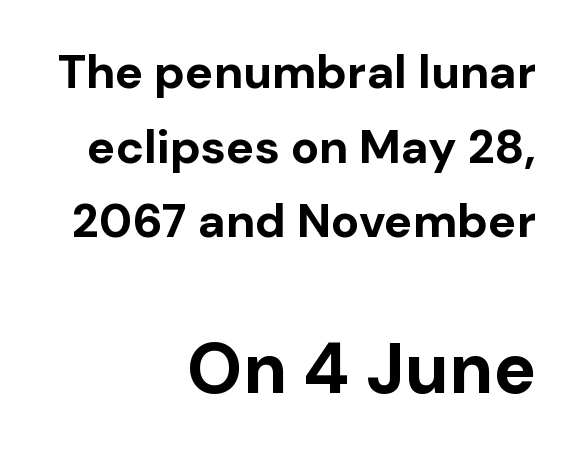
The image shows 71 px bold sans-serif type, upright; set right-aligned, normal line spacing (1.59x), normal letter spacing, not underlined; the second (bottom) block is 1.51x larger; low stroke contrast and a medium x-height.
